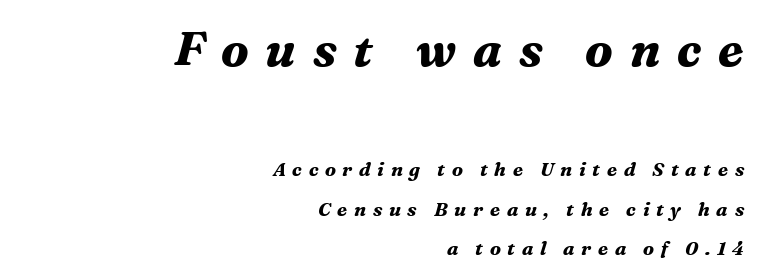
Q: Is the text bold? A: Yes.
Q: Is the text italic (slanted)? A: Yes, it leans right by about 16 degrees.
Q: Is the typeface a serif or a sans-serif typeface? A: Serif.
Q: Is the text underlined? A: No.
Q: How is the paragraph aligned? A: Right-aligned.
Q: Is the spacing between letters normal or unusually wide? A: Unusually wide.
Q: Is the spacing between lines tight, normal or loose? A: Loose.
Q: Which block of text is set in a larger size, the first (top) or the second (bottom)? A: The first (top) one.
Q: Width (condensed, normal, or wide)? A: Normal.
Q: Stroke contrast? A: Medium.
Q: x-height? A: Medium.
Q: Monospaced? A: No.
